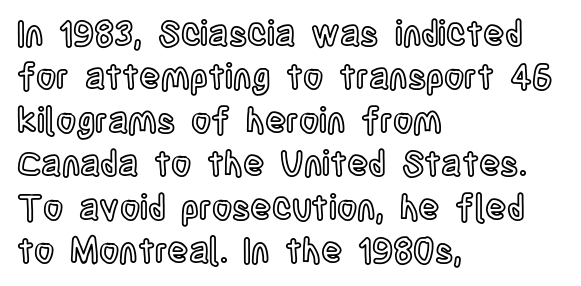
Q: Is the text italic (slanted)? A: No, it is upright.
Q: Is the text underlined? A: No.
Q: How is the paragraph aligned? A: Left-aligned.
Q: Is the spacing between letters normal or unusually wide? A: Normal.
Q: Width (condensed, normal, or wide)? A: Condensed.
Q: x-height? A: Large.
Q: Monospaced? A: No.
